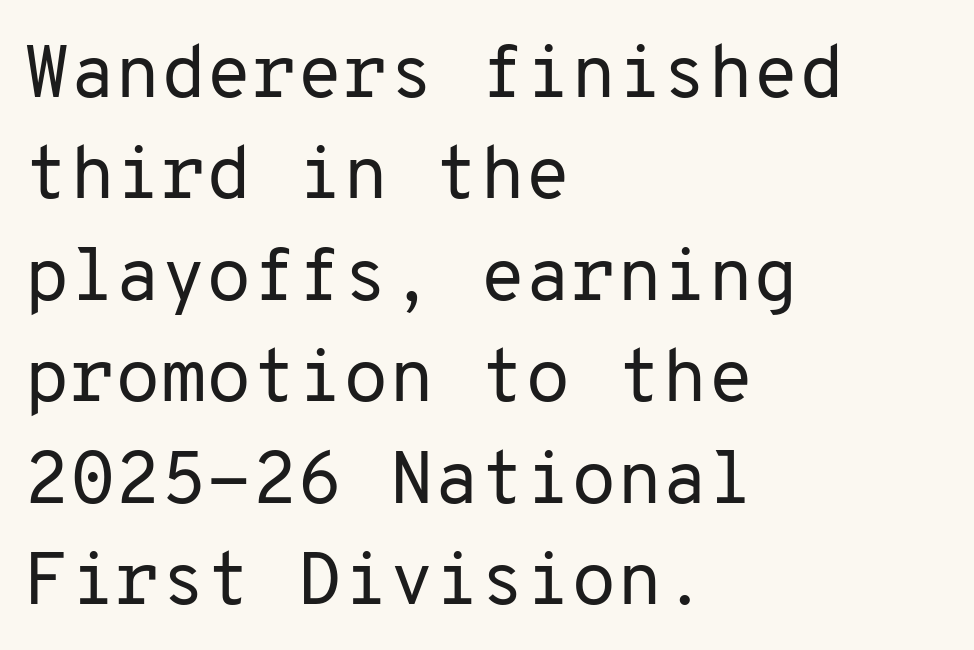
Q: Is the text bold? A: No.
Q: Is the text italic (slanted)? A: No, it is upright.
Q: Is the typeface a serif or a sans-serif typeface? A: Sans-serif.
Q: Is the text underlined? A: No.
Q: How is the paragraph aligned? A: Left-aligned.
Q: Is the spacing between letters normal or unusually wide? A: Normal.
Q: Is the spacing between lines tight, normal or loose? A: Normal.
Q: Width (condensed, normal, or wide)? A: Normal.
Q: Stroke contrast? A: Low.
Q: x-height? A: Medium.
Q: Monospaced? A: Yes.
